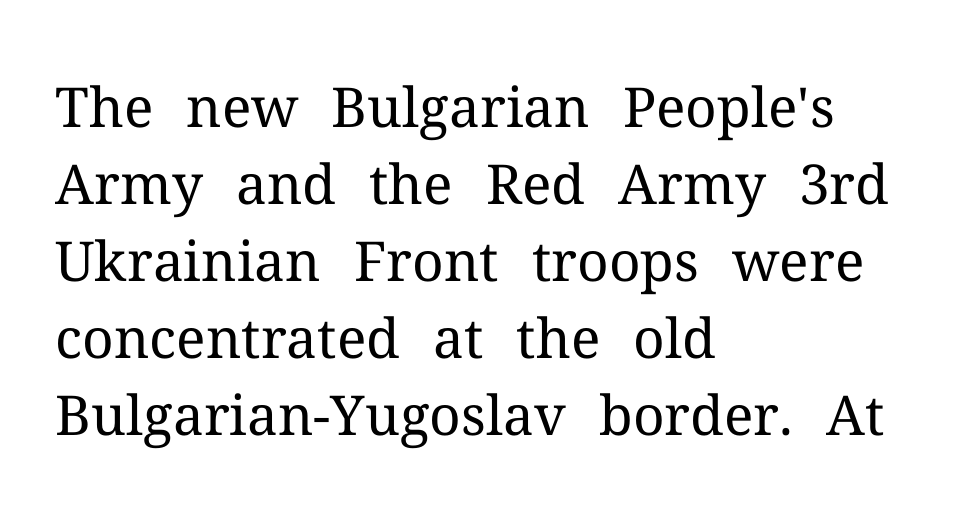
Any mark beneath the type? The region is blank. The typography opts for an upright posture over an oblique one. This sample uses plain, unmodified letter spacing. Letters have the restrained weight of plain body copy at most. Varying glyph widths throughout — classic text-font behaviour. The typeface chosen for these lines features serifs.
